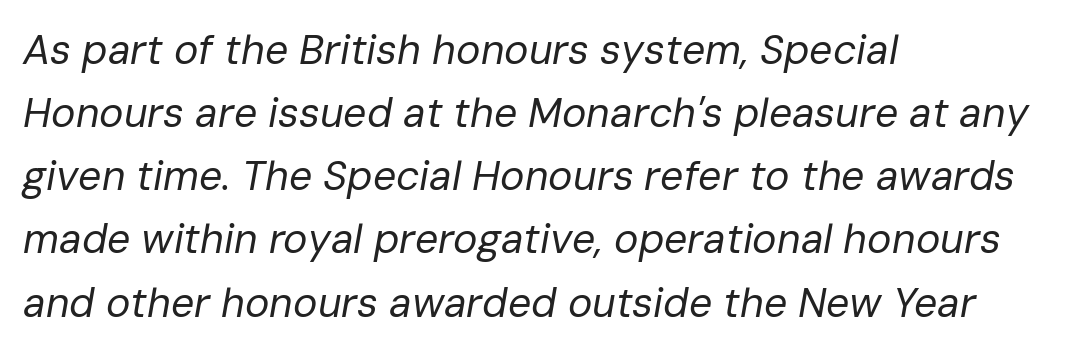
The image shows 41 px regular-weight type, italic (leaning right); set left-aligned, normal line spacing (1.54x), normal letter spacing, not underlined; low stroke contrast and a medium x-height.
